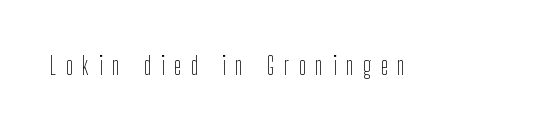
Q: Is the text bold? A: No.
Q: Is the text italic (slanted)? A: No, it is upright.
Q: Is the text underlined? A: No.
Q: Is the spacing between letters normal or unusually wide? A: Unusually wide.
